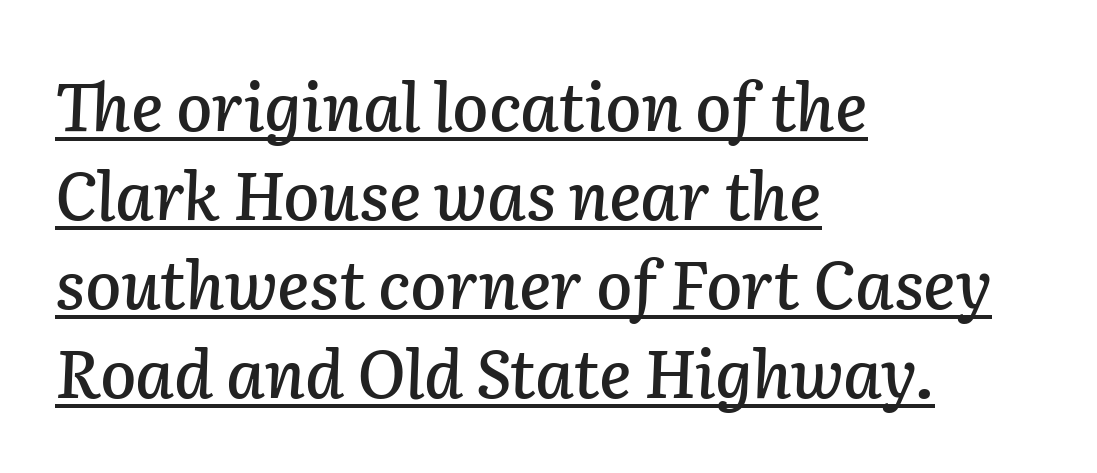
The rendered words wear a rule along their underside. Would a proofreader flag this as italicized? Yes. Character widths vary here, with narrow letters taking less room than wide ones. Each new line begins a customary step beneath the previous one. Where is the straight margin? On the left. The line texture is even and compact thanks to regular tracking.
